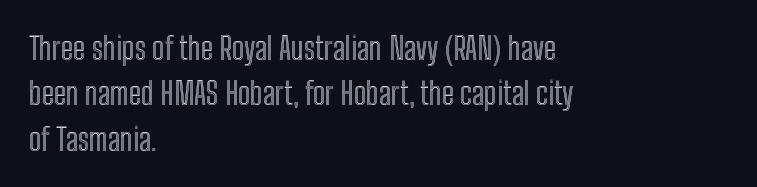
{"italic": "no", "width": "condensed", "x_height": "medium", "monospaced": "no", "underline": "no", "align": "left", "line_spacing": "normal", "line_spacing_ratio": 1.46, "letter_spacing": "normal", "letter_spacing_em": 0.0, "glyph_px": 31}
